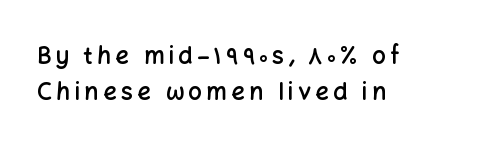
Q: Is the text bold? A: Semi-bold.
Q: Is the text italic (slanted)? A: No, it is upright.
Q: Is the text underlined? A: No.
Q: How is the paragraph aligned? A: Left-aligned.
Q: Is the spacing between lines tight, normal or loose? A: Normal.
